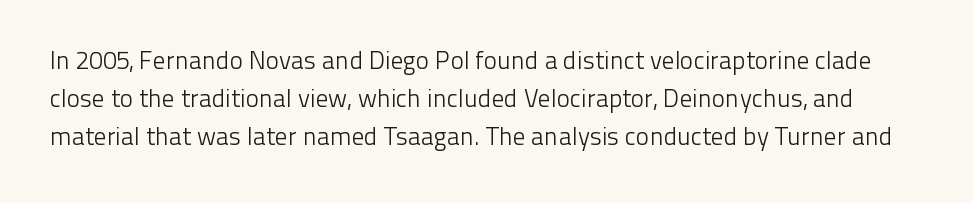
Does extra space separate the letters? No, they use regular spacing. Is this a heavy cut? Hardly; it is regular or lighter. Each new line begins a customary step beneath the previous one. Vertical strokes here are truly vertical. Has an underline been added? It has not.
